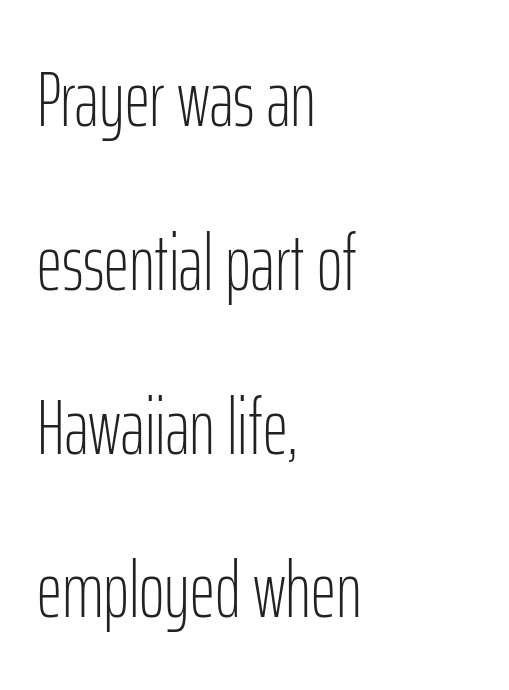
The image shows 78 px light, condensed sans-serif type, upright; set left-aligned, loose line spacing (2.1x), normal letter spacing, not underlined; low stroke contrast and a medium x-height.
